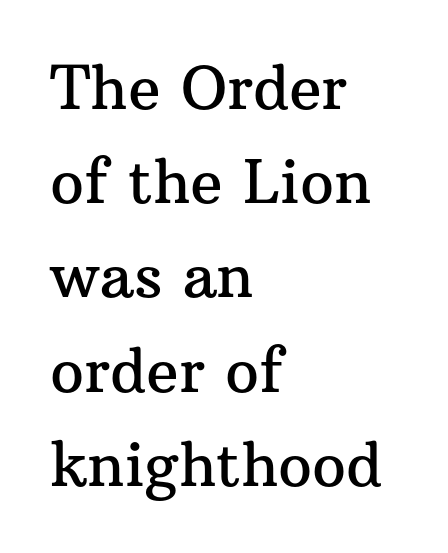
The gap between lines stays unmarked. Check where the strokes stop: tiny serifs finish them off. The lines are quadded left. The line-height multiplier appears to be the usual default. Is there any slant? The stems are plumb.
